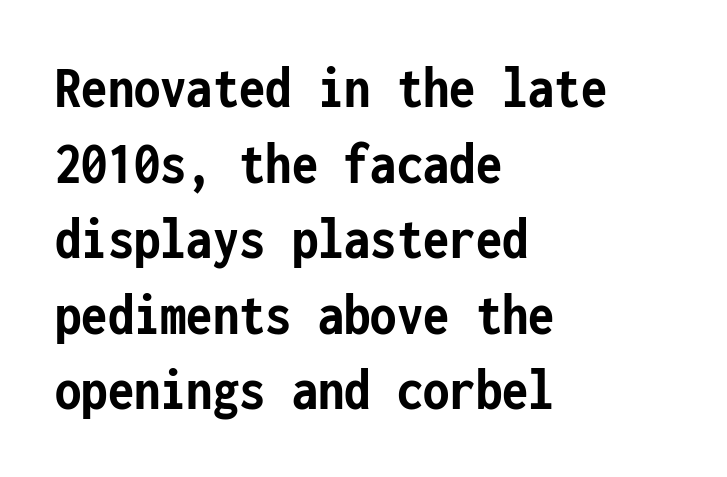
{"serif": "no", "italic": "no", "bold": "yes", "weight": "semibold", "width": "condensed", "stroke_contrast": "low", "x_height": "medium", "monospaced": "yes", "underline": "no", "align": "left", "line_spacing": "normal", "line_spacing_ratio": 1.26, "letter_spacing": "normal", "letter_spacing_em": 0.0, "glyph_px": 60}
